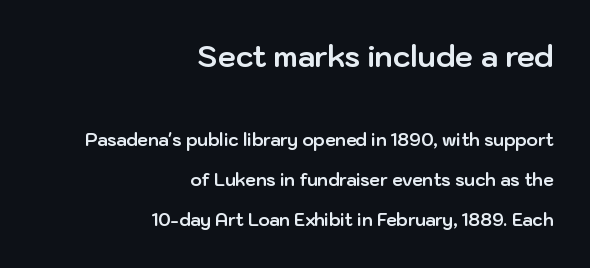
Q: Is the text bold? A: Yes.
Q: Is the text italic (slanted)? A: No, it is upright.
Q: Is the typeface a serif or a sans-serif typeface? A: Sans-serif.
Q: Is the text underlined? A: No.
Q: How is the paragraph aligned? A: Right-aligned.
Q: Is the spacing between letters normal or unusually wide? A: Normal.
Q: Is the spacing between lines tight, normal or loose? A: Loose.
Q: Which block of text is set in a larger size, the first (top) or the second (bottom)? A: The first (top) one.
Q: Width (condensed, normal, or wide)? A: Normal.
Q: Stroke contrast? A: Low.
Q: x-height? A: Medium.
Q: Monospaced? A: No.
